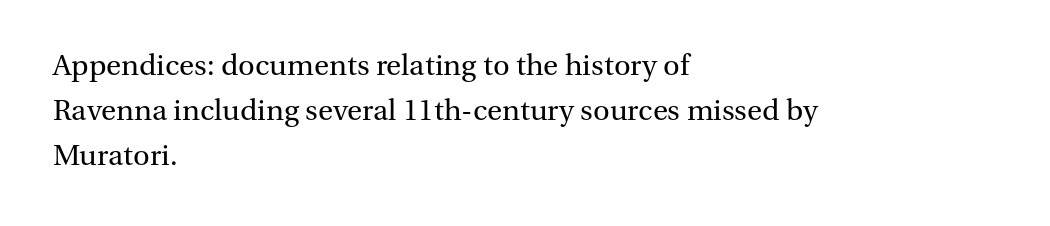
Nobody drew a line under any word here. The setting favours the left margin, as ordinary paragraphs usually do. Is this a fixed-width face? No — the glyphs have proportional, varying widths. Do the letters lean? They stand straight. Are there feet on the stems? There are — it's a serif.
